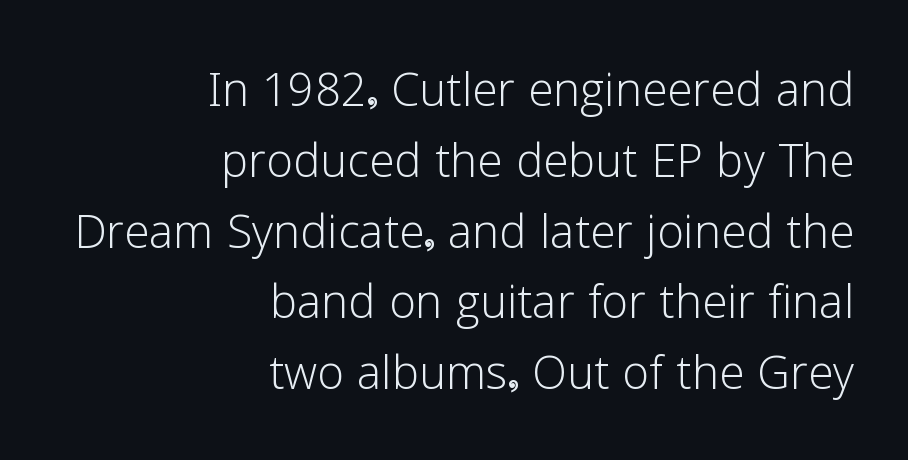
{"serif": "no", "italic": "no", "bold": "no", "weight": "light", "width": "normal", "stroke_contrast": "low", "x_height": "medium", "monospaced": "no", "underline": "no", "align": "right", "line_spacing_ratio": 1.16, "letter_spacing": "normal", "letter_spacing_em": 0.0, "glyph_px": 61}
